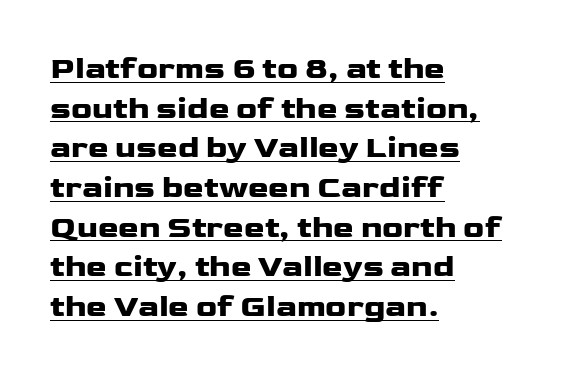
The image shows 31 px heavy, wide sans-serif type, upright; set left-aligned, normal line spacing (1.28x), normal letter spacing, underlined; low stroke contrast and a medium x-height.
